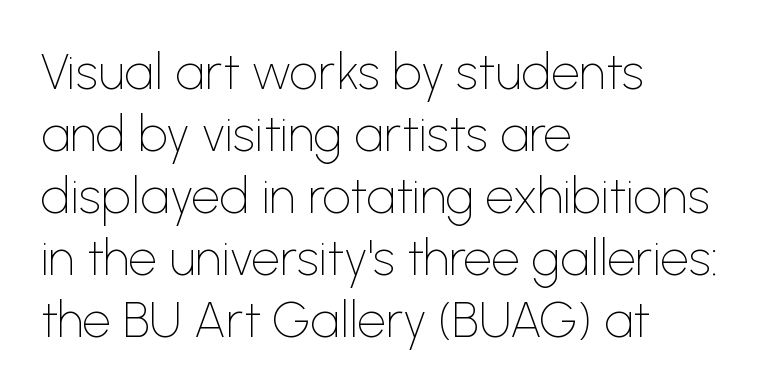
The image shows 50 px thin sans-serif type, upright; set left-aligned, line spacing 1.24x, normal letter spacing, not underlined; low stroke contrast and a medium x-height.
